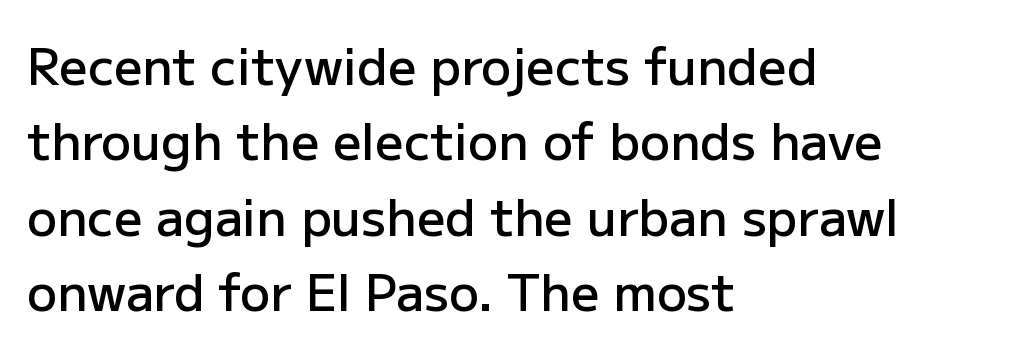
The face used here is proportionally spaced, like ordinary book or web type. Evenly set lines give the paragraph a standard silhouette. Font category for this specimen: sans-serif. Emphasis by weight is partial: semibold.
